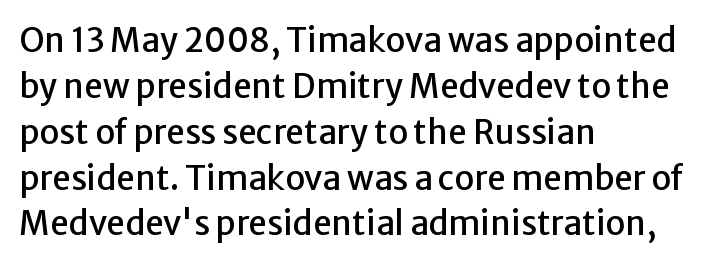
Q: Is the text italic (slanted)? A: No, it is upright.
Q: Is the typeface a serif or a sans-serif typeface? A: Sans-serif.
Q: Is the text underlined? A: No.
Q: How is the paragraph aligned? A: Left-aligned.
Q: Is the spacing between letters normal or unusually wide? A: Normal.
Q: Is the spacing between lines tight, normal or loose? A: Normal.
Q: Width (condensed, normal, or wide)? A: Normal.
Q: Stroke contrast? A: Low.
Q: x-height? A: Medium.
Q: Monospaced? A: No.
